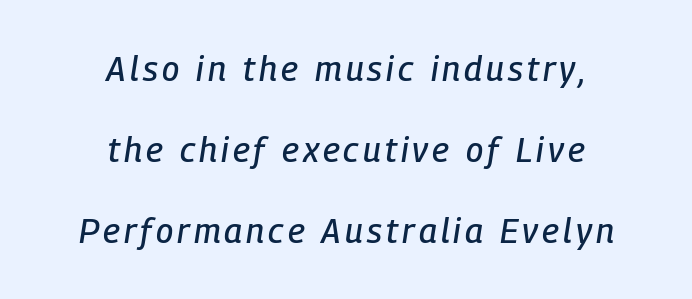
{"italic": "yes", "lean": "right", "slant_degrees": 9, "width": "condensed", "stroke_contrast": "low", "x_height": "medium", "monospaced": "no", "underline": "no", "align": "center", "line_spacing": "loose", "line_spacing_ratio": 2.38, "glyph_px": 34}
